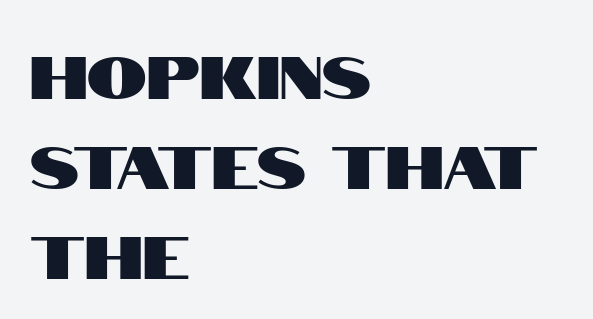
{"serif": "no", "italic": "no", "width": "condensed", "stroke_contrast": "high", "x_height": "large", "monospaced": "no", "underline": "no", "align": "left", "line_spacing": "normal", "line_spacing_ratio": 1.5, "letter_spacing": "normal", "letter_spacing_em": 0.0, "glyph_px": 60}
